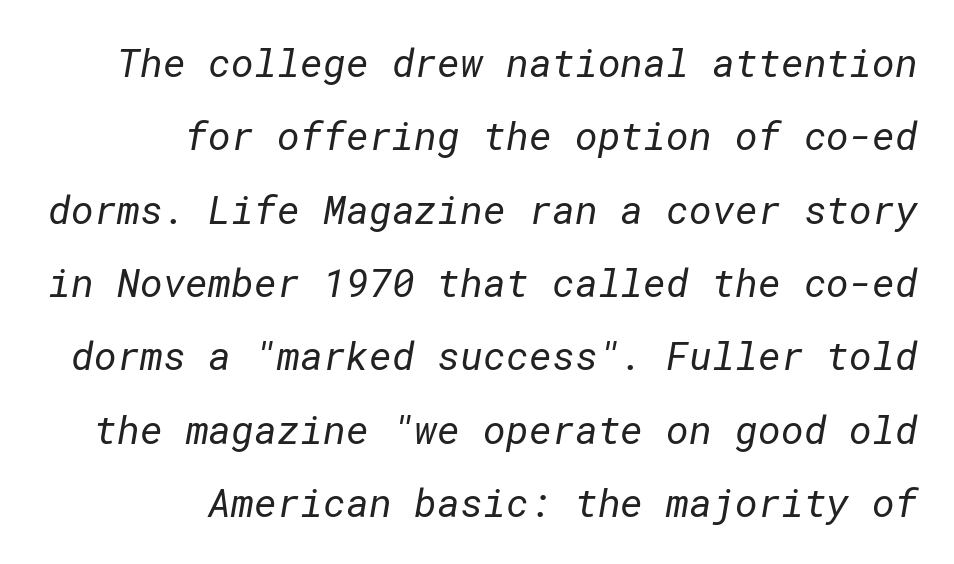
Stem width sits at or under what a default text font uses. A sans-serif font was chosen for this passage. One-word summary of the alignment: right. No word sits above an underline. The face used here is rendered with its standard letterfit.
